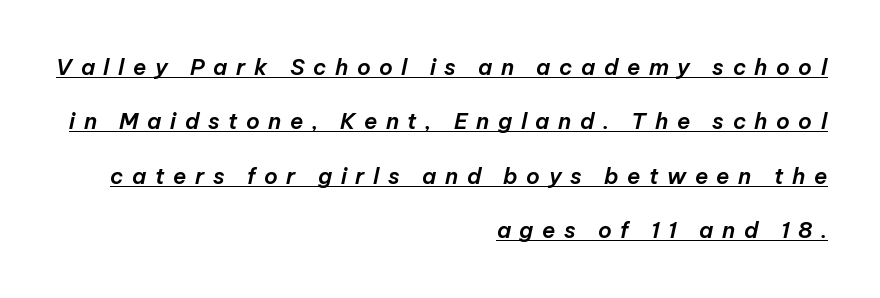
Q: Is the text italic (slanted)? A: Yes, it leans right by about 12 degrees.
Q: Is the text underlined? A: Yes.
Q: How is the paragraph aligned? A: Right-aligned.
Q: Is the spacing between letters normal or unusually wide? A: Unusually wide.
Q: Is the spacing between lines tight, normal or loose? A: Loose.
